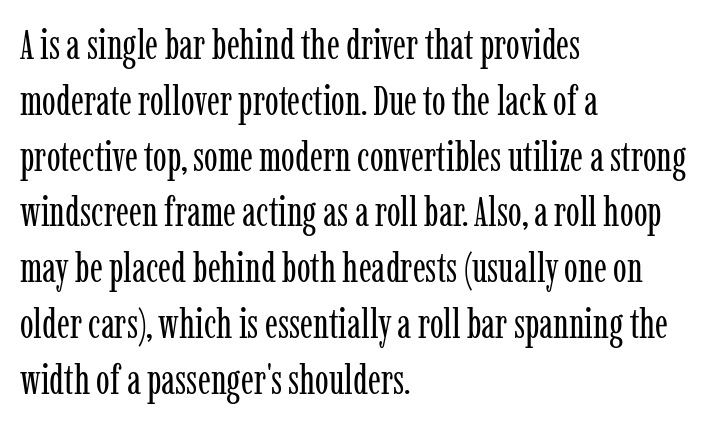
The image shows 41 px regular-weight, condensed serif type, upright; set left-aligned, normal line spacing (1.36x), normal letter spacing, not underlined; low stroke contrast and a medium x-height.
